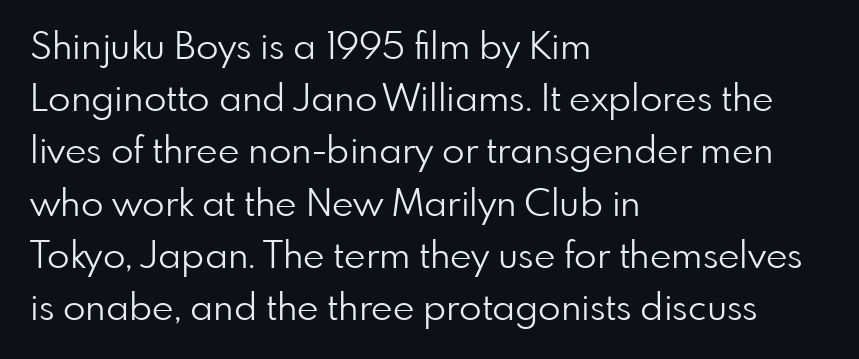
{"serif": "no", "italic": "no", "bold": "no", "weight": "light", "width": "normal", "stroke_contrast": "low", "x_height": "small", "monospaced": "no", "underline": "no", "align": "left", "line_spacing": "normal", "line_spacing_ratio": 1.41, "letter_spacing": "normal", "letter_spacing_em": 0.0, "glyph_px": 37}
